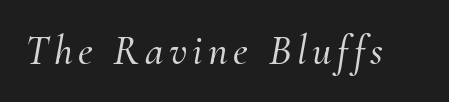
Q: Is the text italic (slanted)? A: Yes, it leans right by about 10 degrees.
Q: Is the typeface a serif or a sans-serif typeface? A: Serif.
Q: Is the text underlined? A: No.
Q: Width (condensed, normal, or wide)? A: Normal.
Q: Stroke contrast? A: Medium.
Q: x-height? A: Small.
Q: Monospaced? A: No.
